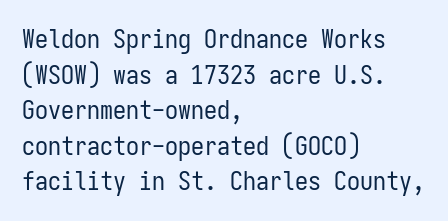
{"italic": "no", "bold": "no", "underline": "no", "align": "left", "line_spacing": "normal", "line_spacing_ratio": 1.37, "letter_spacing": "normal", "letter_spacing_em": 0.0, "glyph_px": 26}
